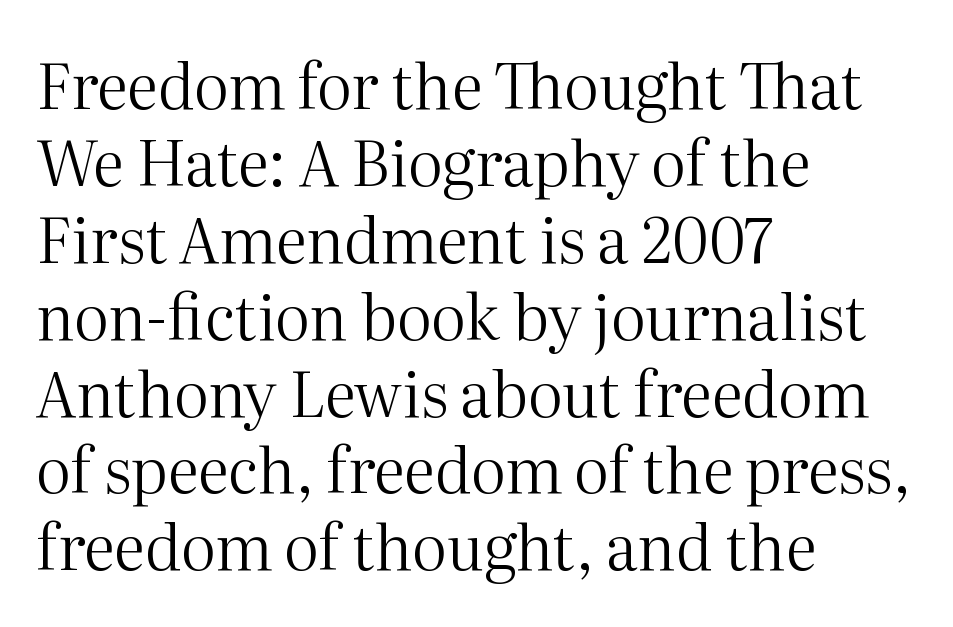
The image shows 62 px regular-weight serif type, upright; set left-aligned, line spacing 1.24x, normal letter spacing, not underlined; medium stroke contrast and a medium x-height.
